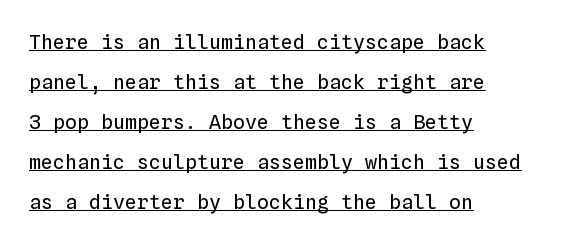
{"italic": "no", "bold": "no", "underline": "yes", "align": "left", "line_spacing": "loose", "line_spacing_ratio": 2.0, "letter_spacing": "normal", "letter_spacing_em": 0.0, "glyph_px": 20}
